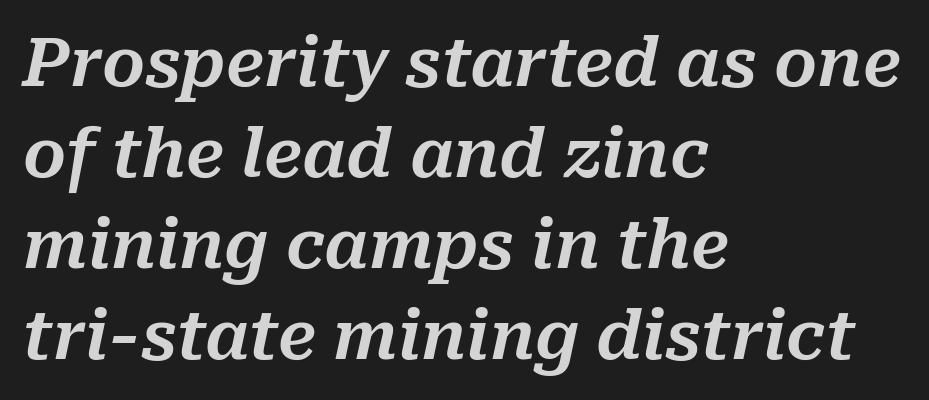
Q: Is the text italic (slanted)? A: Yes, it leans right by about 10 degrees.
Q: Is the text underlined? A: No.
Q: How is the paragraph aligned? A: Left-aligned.
Q: Is the spacing between letters normal or unusually wide? A: Normal.
Q: Is the spacing between lines tight, normal or loose? A: Normal.
Q: Width (condensed, normal, or wide)? A: Normal.
Q: Stroke contrast? A: Medium.
Q: x-height? A: Medium.
Q: Monospaced? A: No.
